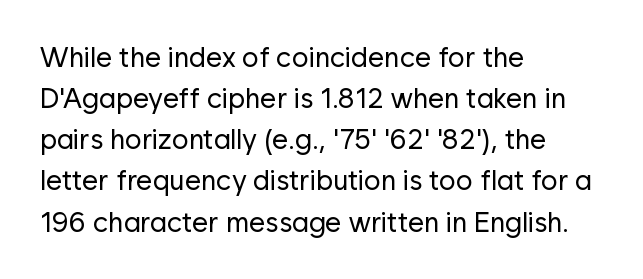
Q: Is the text bold? A: No.
Q: Is the text italic (slanted)? A: No, it is upright.
Q: Is the typeface a serif or a sans-serif typeface? A: Sans-serif.
Q: Is the text underlined? A: No.
Q: How is the paragraph aligned? A: Left-aligned.
Q: Is the spacing between letters normal or unusually wide? A: Normal.
Q: Is the spacing between lines tight, normal or loose? A: Normal.
Q: Width (condensed, normal, or wide)? A: Normal.
Q: Stroke contrast? A: Low.
Q: x-height? A: Medium.
Q: Monospaced? A: No.
